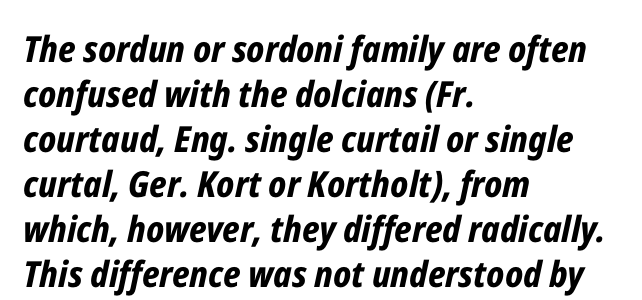
{"italic": "yes", "lean": "right", "slant_degrees": 12, "bold": "yes", "weight": "bold", "width": "condensed", "stroke_contrast": "low", "x_height": "medium", "monospaced": "no", "underline": "no", "align": "left", "line_spacing": "normal", "line_spacing_ratio": 1.25, "letter_spacing": "normal", "letter_spacing_em": 0.0, "glyph_px": 36}
